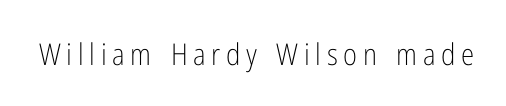
{"serif": "no", "italic": "no", "bold": "no", "weight": "light", "width": "condensed", "stroke_contrast": "low", "x_height": "medium", "monospaced": "no", "underline": "no", "glyph_px": 30}
